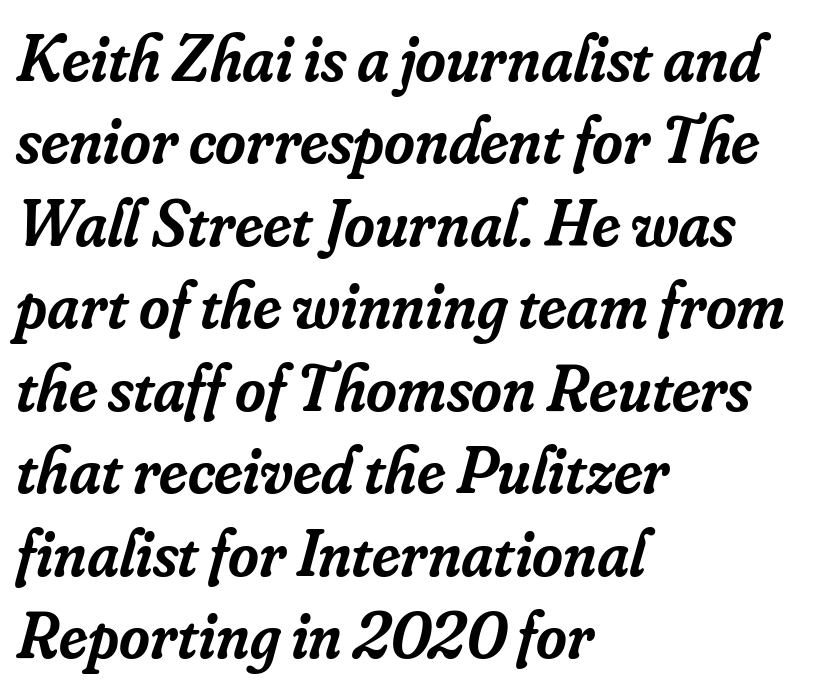
An italicized treatment has been applied to the whole sample. These lines are composed in type with serifs. The rendering uses a moderate line-height, typical for paragraphs. This rendering uses left alignment, leaving the right contour irregular. The space beneath each line is pristine and unruled. Do the characters align in a grid? No, the font is proportional.
